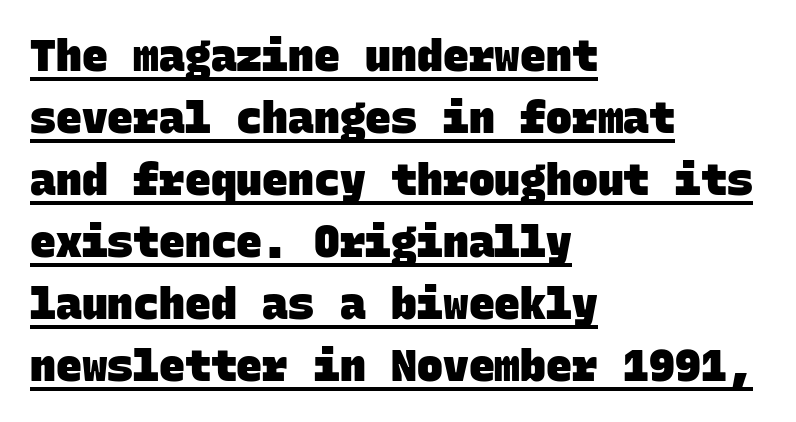
Q: Is the text bold? A: Yes.
Q: Is the typeface a serif or a sans-serif typeface? A: Sans-serif.
Q: Is the text underlined? A: Yes.
Q: How is the paragraph aligned? A: Left-aligned.
Q: Is the spacing between letters normal or unusually wide? A: Normal.
Q: Is the spacing between lines tight, normal or loose? A: Normal.
Q: Width (condensed, normal, or wide)? A: Normal.
Q: Stroke contrast? A: Low.
Q: x-height? A: Large.
Q: Monospaced? A: Yes.
